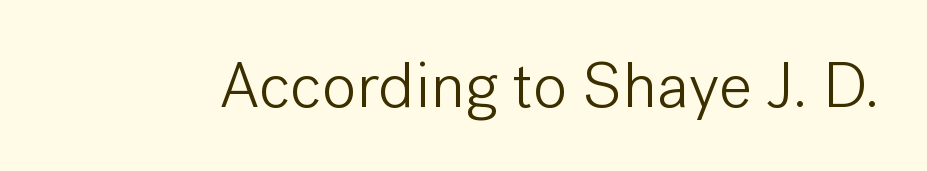
Q: Is the text bold? A: No.
Q: Is the text italic (slanted)? A: No, it is upright.
Q: Is the typeface a serif or a sans-serif typeface? A: Sans-serif.
Q: Is the text underlined? A: No.
Q: Is the spacing between letters normal or unusually wide? A: Normal.
Q: Width (condensed, normal, or wide)? A: Normal.
Q: Stroke contrast? A: Low.
Q: x-height? A: Medium.
Q: Monospaced? A: No.
